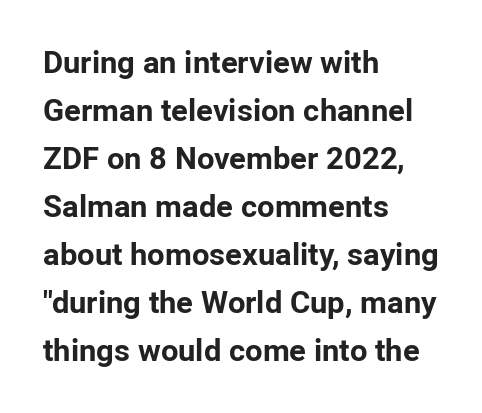
{"serif": "no", "italic": "no", "bold": "yes", "weight": "bold", "width": "normal", "stroke_contrast": "low", "x_height": "medium", "monospaced": "no", "underline": "no", "align": "left", "line_spacing": "normal", "line_spacing_ratio": 1.55, "letter_spacing": "normal", "letter_spacing_em": 0.0, "glyph_px": 31}
